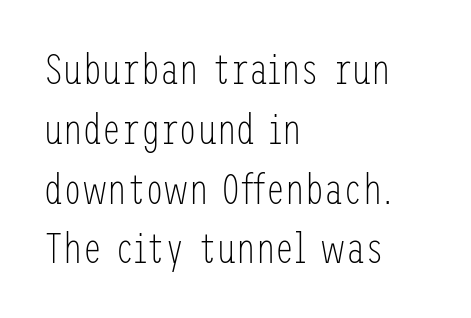
Rendered with straight, roman letterforms. Horizontal bands of white between lines are of average thickness. Weight: regular or lighter. Check where the strokes stop: nothing finishes them off — pure sans.
